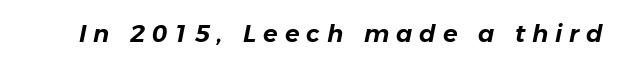
Q: Is the text italic (slanted)? A: Yes, it leans right by about 11 degrees.
Q: Is the text underlined? A: No.
Q: Is the spacing between letters normal or unusually wide? A: Unusually wide.
